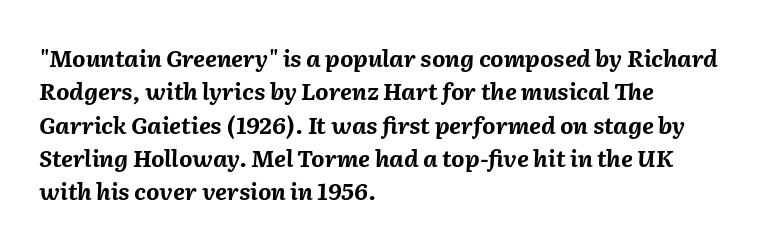
{"italic": "yes", "lean": "right", "slant_degrees": 2, "bold": "yes", "underline": "no", "align": "left", "line_spacing": "normal", "line_spacing_ratio": 1.45, "letter_spacing": "normal", "letter_spacing_em": 0.0, "glyph_px": 23}
